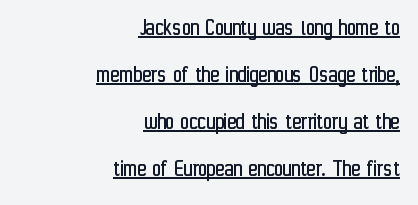
The image shows 24 px text type, upright; set right-aligned, loose line spacing (1.96x), normal letter spacing, underlined.
